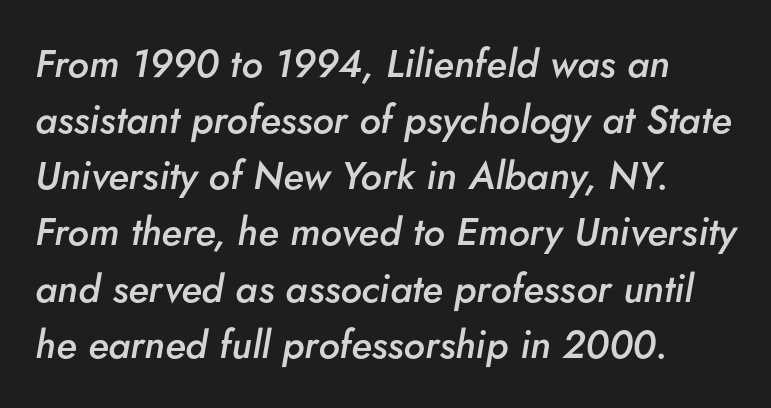
Q: Is the text bold? A: Semi-bold.
Q: Is the text italic (slanted)? A: Yes, it leans right by about 5 degrees.
Q: Is the text underlined? A: No.
Q: Is the spacing between letters normal or unusually wide? A: Normal.
Q: Is the spacing between lines tight, normal or loose? A: Normal.
Q: Width (condensed, normal, or wide)? A: Normal.
Q: Stroke contrast? A: Low.
Q: x-height? A: Small.
Q: Monospaced? A: No.
